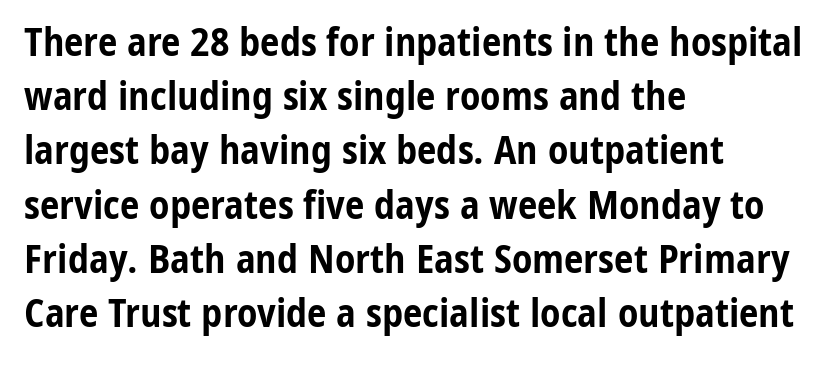
Character widths vary here, with narrow letters taking less room than wide ones. The passage shown stacks its lines at a standard gap. A classic flush-left, rag-right setting is used for this passage. Decoration check: the copy has no underline. No extra tracking has been applied to these lines. Is this a sans? Yes — the strokes have no serifs.
